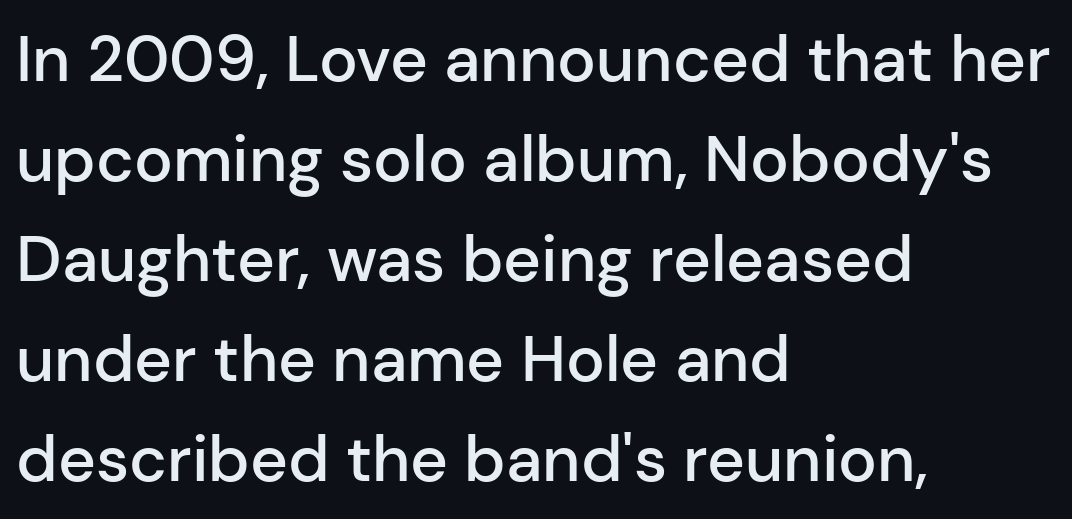
{"serif": "no", "italic": "no", "bold": "semi", "weight": "semibold", "width": "normal", "stroke_contrast": "low", "x_height": "medium", "monospaced": "no", "underline": "no", "align": "left", "line_spacing": "normal", "line_spacing_ratio": 1.54, "letter_spacing": "normal", "letter_spacing_em": 0.0, "glyph_px": 65}
